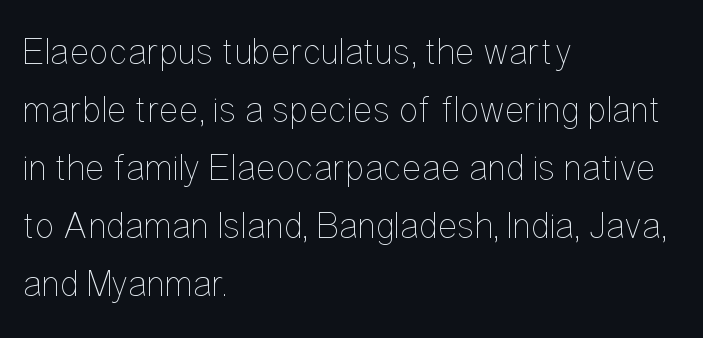
Q: Is the text bold? A: No.
Q: Is the text italic (slanted)? A: No, it is upright.
Q: Is the text underlined? A: No.
Q: How is the paragraph aligned? A: Left-aligned.
Q: Is the spacing between letters normal or unusually wide? A: Normal.
Q: Is the spacing between lines tight, normal or loose? A: Normal.
Q: Width (condensed, normal, or wide)? A: Condensed.
Q: Stroke contrast? A: Low.
Q: x-height? A: Medium.
Q: Monospaced? A: No.
